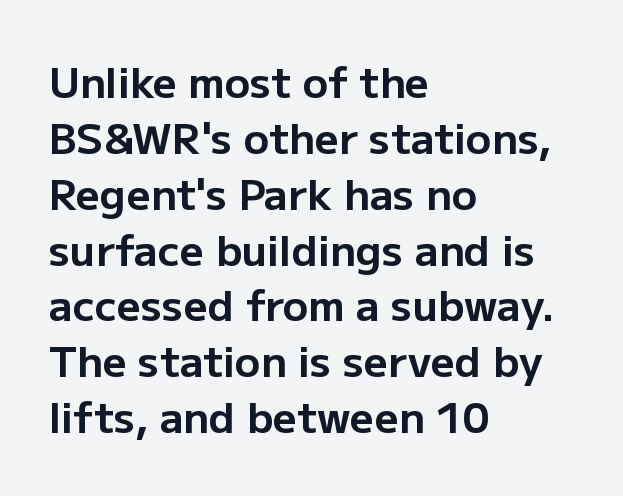
The image shows 42 px bold sans-serif type, upright; set left-aligned, normal line spacing (1.33x), normal letter spacing, not underlined; low stroke contrast and a medium x-height.
